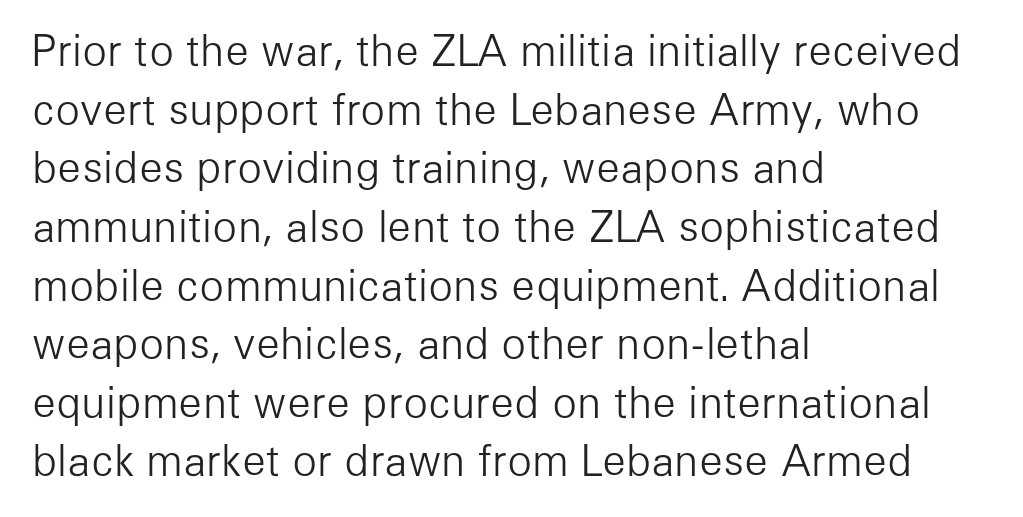
The image shows 41 px light sans-serif type, upright; set left-aligned, normal line spacing (1.43x), normal letter spacing, not underlined; low stroke contrast and a medium x-height.
